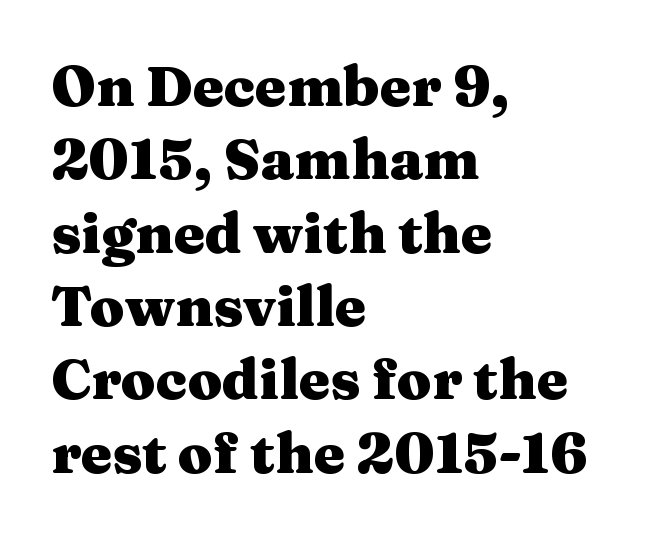
Q: Is the text bold? A: Yes.
Q: Is the text italic (slanted)? A: No, it is upright.
Q: Is the typeface a serif or a sans-serif typeface? A: Serif.
Q: Is the text underlined? A: No.
Q: How is the paragraph aligned? A: Left-aligned.
Q: Is the spacing between letters normal or unusually wide? A: Normal.
Q: Is the spacing between lines tight, normal or loose? A: Normal.
Q: Width (condensed, normal, or wide)? A: Wide.
Q: Stroke contrast? A: Medium.
Q: x-height? A: Medium.
Q: Monospaced? A: No.
